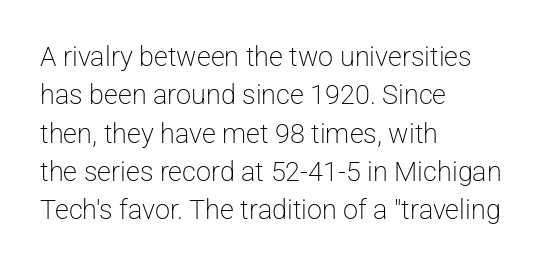
Q: Is the text bold? A: No.
Q: Is the text italic (slanted)? A: No, it is upright.
Q: Is the text underlined? A: No.
Q: How is the paragraph aligned? A: Left-aligned.
Q: Is the spacing between letters normal or unusually wide? A: Normal.
Q: Is the spacing between lines tight, normal or loose? A: Normal.
